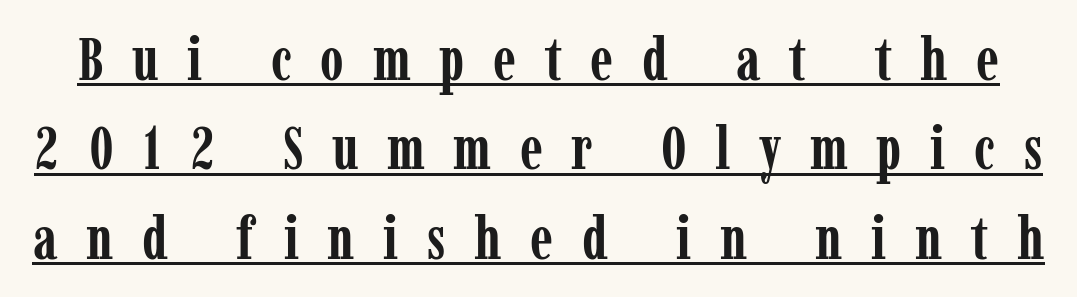
{"serif": "yes", "italic": "no", "bold": "yes", "weight": "semibold", "width": "condensed", "stroke_contrast": "low", "x_height": "medium", "monospaced": "no", "underline": "yes", "line_spacing": "normal", "line_spacing_ratio": 1.49, "letter_spacing": "wide", "letter_spacing_em": 0.48, "glyph_px": 60}
